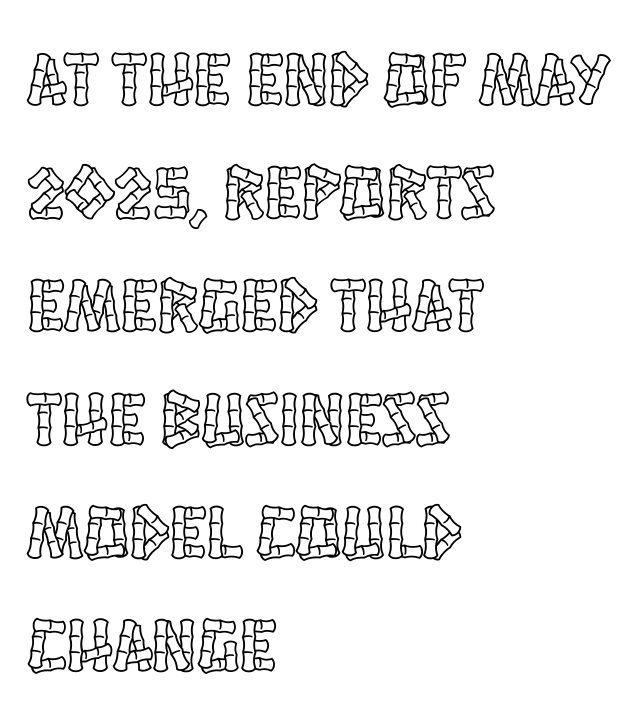
The image shows 76 px condensed type, upright; set left-aligned, normal line spacing (1.49x), normal letter spacing, not underlined; a large x-height.
